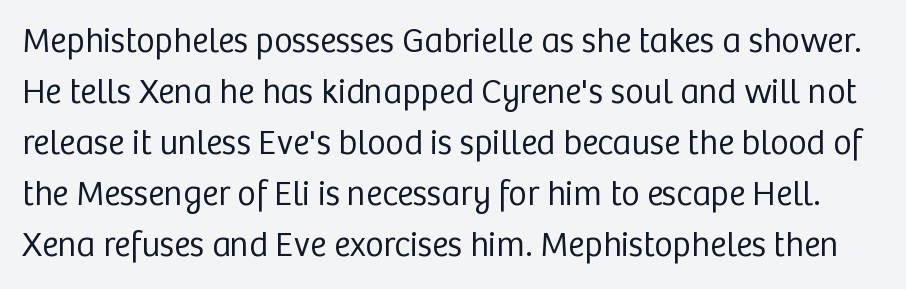
{"serif": "no", "italic": "no", "bold": "no", "weight": "regular", "width": "normal", "stroke_contrast": "low", "x_height": "medium", "monospaced": "no", "underline": "no", "line_spacing": "normal", "line_spacing_ratio": 1.46, "letter_spacing": "normal", "letter_spacing_em": 0.0, "glyph_px": 35}
